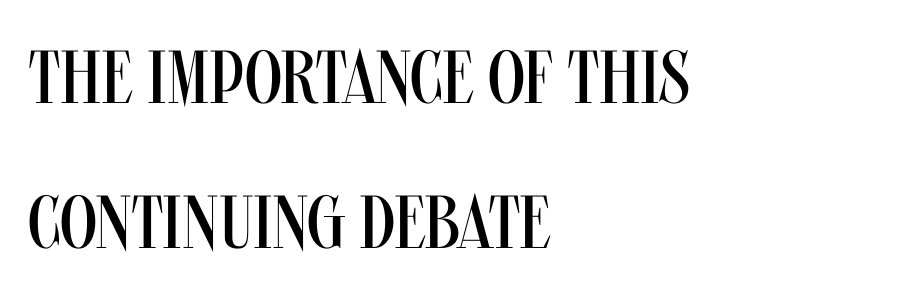
The image shows 75 px regular-weight, condensed sans-serif type, upright; set left-aligned, loose line spacing (1.93x), normal letter spacing, not underlined; medium stroke contrast and a large x-height.
